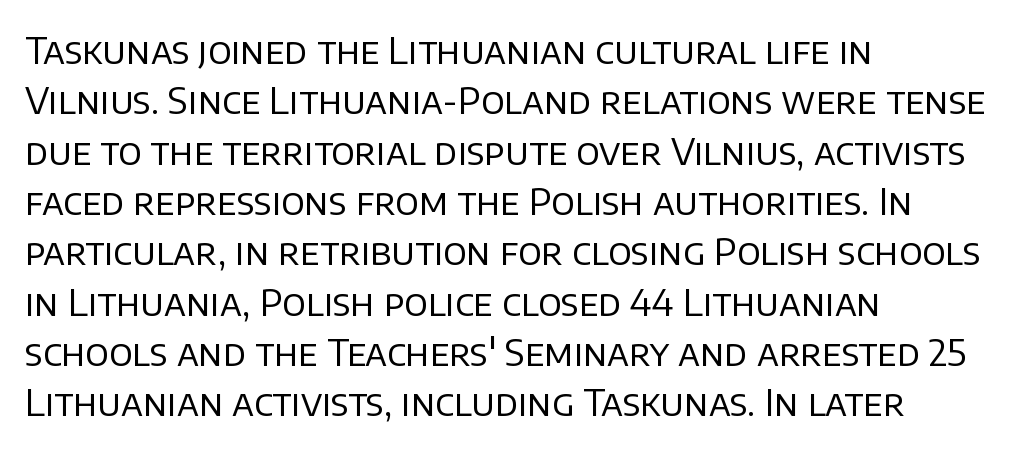
Q: Is the text bold? A: No.
Q: Is the text italic (slanted)? A: No, it is upright.
Q: Is the typeface a serif or a sans-serif typeface? A: Sans-serif.
Q: Is the text underlined? A: No.
Q: How is the paragraph aligned? A: Left-aligned.
Q: Is the spacing between letters normal or unusually wide? A: Normal.
Q: Is the spacing between lines tight, normal or loose? A: Normal.
Q: Width (condensed, normal, or wide)? A: Normal.
Q: Stroke contrast? A: Low.
Q: x-height? A: Large.
Q: Monospaced? A: No.
